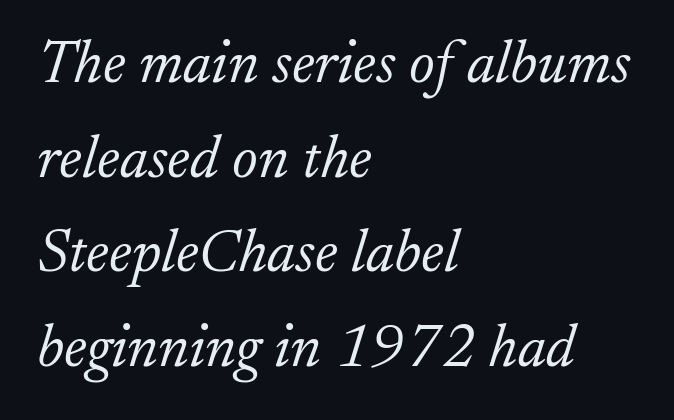
Q: Is the text bold? A: No.
Q: Is the text italic (slanted)? A: Yes, it leans right by about 17 degrees.
Q: Is the typeface a serif or a sans-serif typeface? A: Serif.
Q: Is the text underlined? A: No.
Q: How is the paragraph aligned? A: Left-aligned.
Q: Is the spacing between letters normal or unusually wide? A: Normal.
Q: Is the spacing between lines tight, normal or loose? A: Normal.
Q: Width (condensed, normal, or wide)? A: Normal.
Q: Stroke contrast? A: Low.
Q: x-height? A: Small.
Q: Monospaced? A: No.
